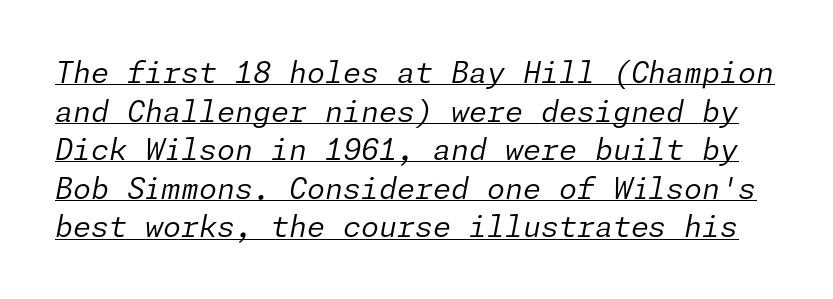
The image shows 29 px regular-weight type, italic (leaning right); set normal line spacing (1.33x), normal letter spacing, underlined; low stroke contrast and a medium x-height.
